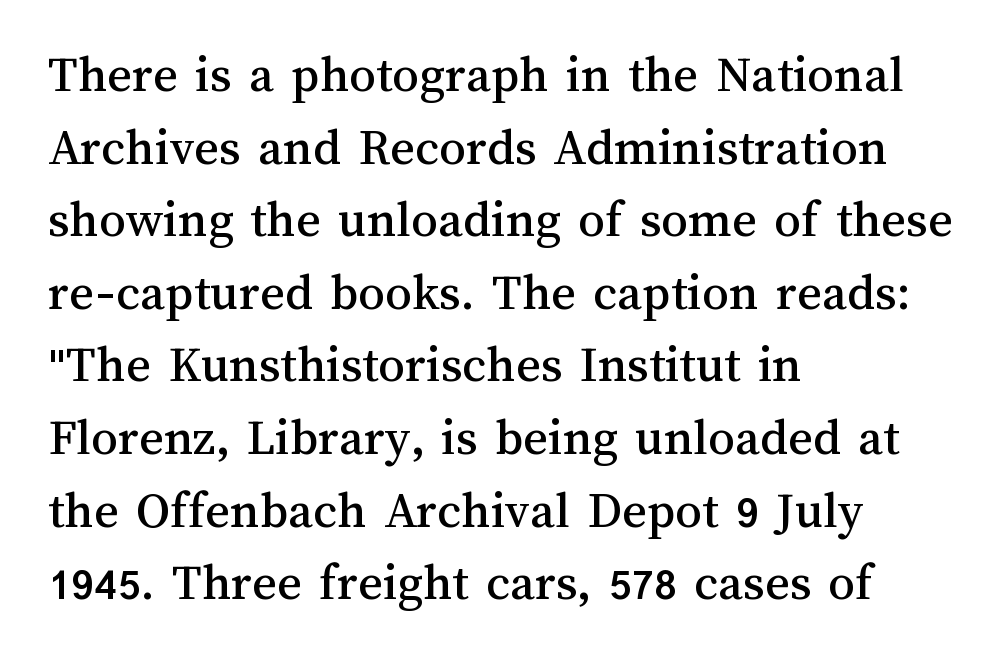
Q: Is the text italic (slanted)? A: No, it is upright.
Q: Is the text underlined? A: No.
Q: How is the paragraph aligned? A: Left-aligned.
Q: Is the spacing between letters normal or unusually wide? A: Normal.
Q: Is the spacing between lines tight, normal or loose? A: Normal.
Q: Width (condensed, normal, or wide)? A: Normal.
Q: Stroke contrast? A: Medium.
Q: x-height? A: Medium.
Q: Monospaced? A: No.
